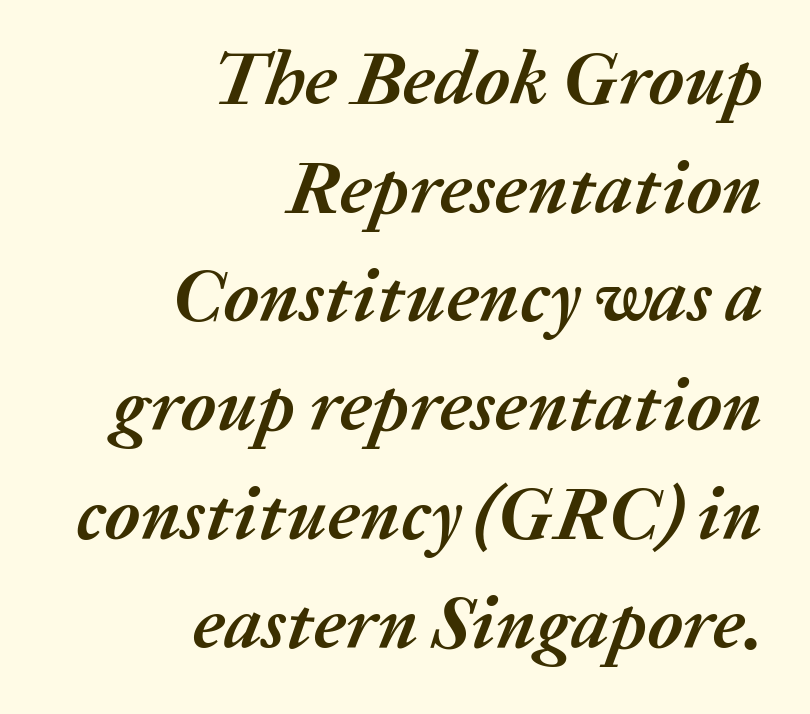
{"italic": "yes", "lean": "right", "slant_degrees": 20, "bold": "yes", "weight": "semibold", "width": "normal", "stroke_contrast": "medium", "x_height": "medium", "monospaced": "no", "underline": "no", "align": "right", "line_spacing": "normal", "line_spacing_ratio": 1.45, "letter_spacing": "normal", "letter_spacing_em": 0.0, "glyph_px": 75}
